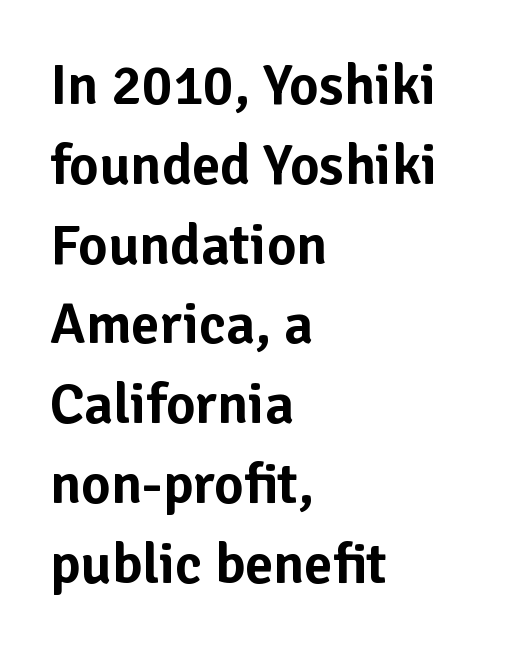
The image shows 57 px sans-serif type, upright; set left-aligned, normal line spacing (1.4x), normal letter spacing, not underlined; low stroke contrast and a medium x-height.
